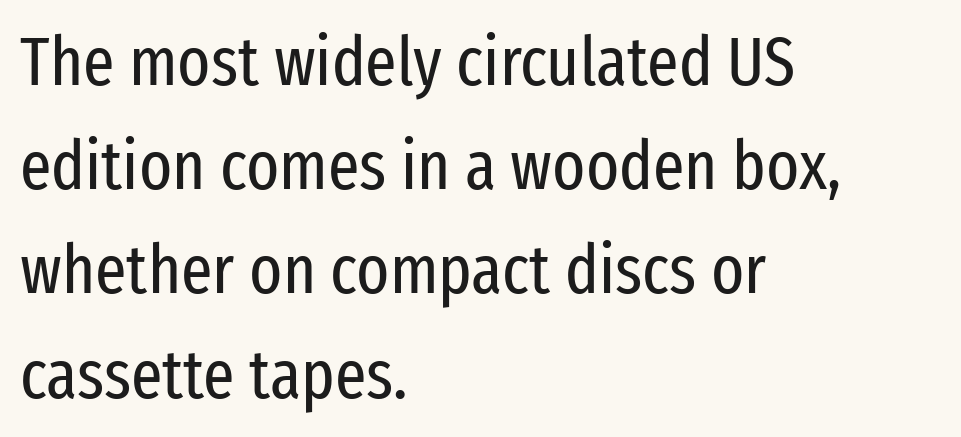
The image shows 69 px regular-weight, condensed sans-serif type, upright; set left-aligned, normal line spacing (1.51x), normal letter spacing, not underlined; low stroke contrast and a medium x-height.
